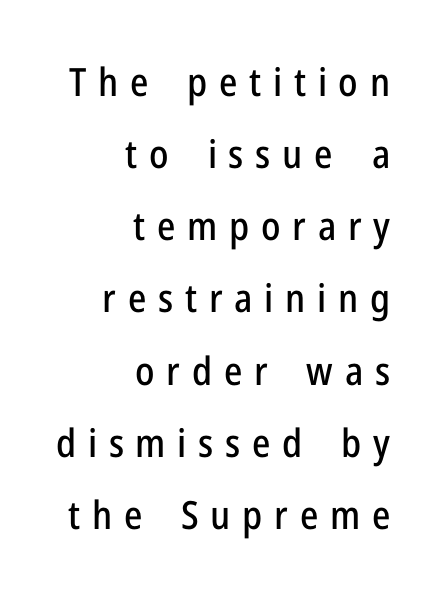
The letterforms stand isolated, each surrounded by extra space. Notice how the stems are strictly vertical — no italics here. The letters advance in unequal steps, a hallmark of proportional type. The space beneath each line is pristine and unruled.
